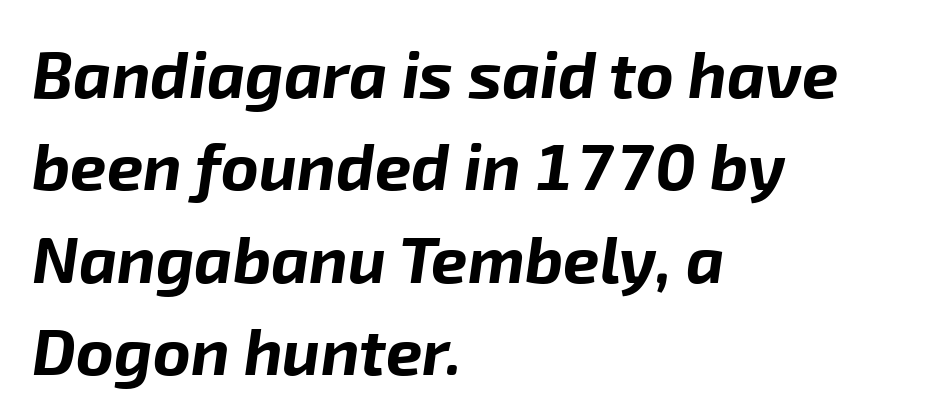
Q: Is the text bold? A: Yes.
Q: Is the text italic (slanted)? A: Yes, it leans right by about 8 degrees.
Q: Is the text underlined? A: No.
Q: How is the paragraph aligned? A: Left-aligned.
Q: Is the spacing between letters normal or unusually wide? A: Normal.
Q: Is the spacing between lines tight, normal or loose? A: Normal.
Q: Width (condensed, normal, or wide)? A: Normal.
Q: Stroke contrast? A: Low.
Q: x-height? A: Medium.
Q: Monospaced? A: No.
